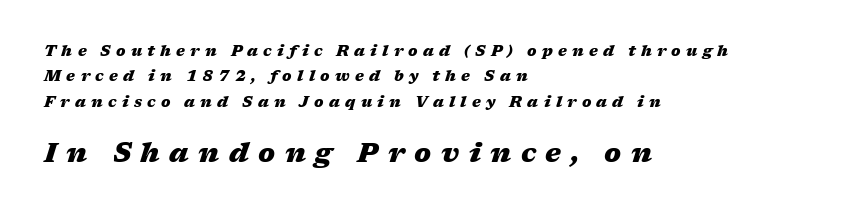
Q: Is the text bold? A: Yes.
Q: Is the text italic (slanted)? A: Yes, it leans right by about 17 degrees.
Q: Is the text underlined? A: No.
Q: How is the paragraph aligned? A: Left-aligned.
Q: Is the spacing between letters normal or unusually wide? A: Unusually wide.
Q: Is the spacing between lines tight, normal or loose? A: Normal.
Q: Which block of text is set in a larger size, the first (top) or the second (bottom)? A: The second (bottom) one.
